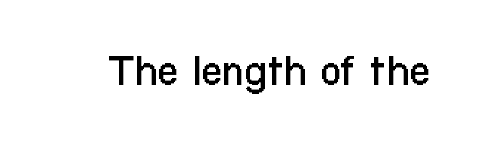
{"serif": "no", "italic": "no", "bold": "no", "weight": "regular", "width": "condensed", "stroke_contrast": "low", "x_height": "medium", "monospaced": "no", "underline": "no", "letter_spacing": "normal", "letter_spacing_em": 0.0, "glyph_px": 46}
